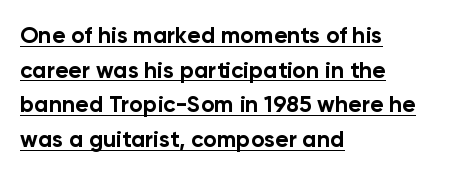
Q: Is the text bold? A: Yes.
Q: Is the text italic (slanted)? A: No, it is upright.
Q: Is the text underlined? A: Yes.
Q: How is the paragraph aligned? A: Left-aligned.
Q: Is the spacing between letters normal or unusually wide? A: Normal.
Q: Is the spacing between lines tight, normal or loose? A: Normal.
